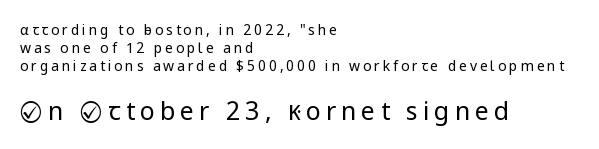
{"italic": "no", "bold": "no", "underline": "no", "align": "left", "line_spacing": "normal", "line_spacing_ratio": 1.27, "letter_spacing": "wide", "letter_spacing_em": 0.2, "larger_block": "second", "size_ratio": 1.79, "glyph_px": 25}
